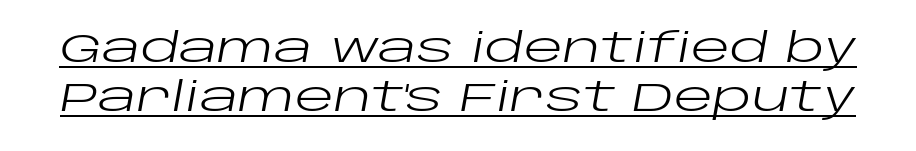
The face used here has a pronounced slope to its letters. In terms of letterspacing, this is plain default setting. Think of a printed novel: that variable character pitch is what you see here. Bold? No — there's no thickening of the strokes. The rendered words wear a rule along their underside.
